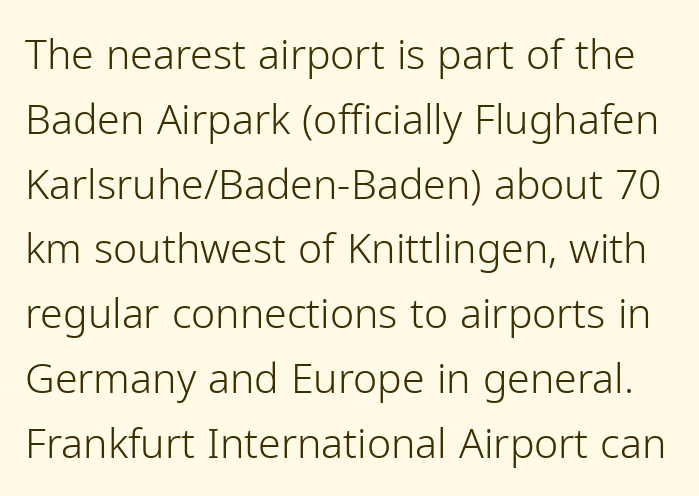
Do the characters align in a grid? No, the font is proportional. This is not heavy type; no bold has been used. Nobody drew a line under any word here. Grotesque or geometric, the face here clearly has no serifs. A roman cut, with each character standing at attention.
